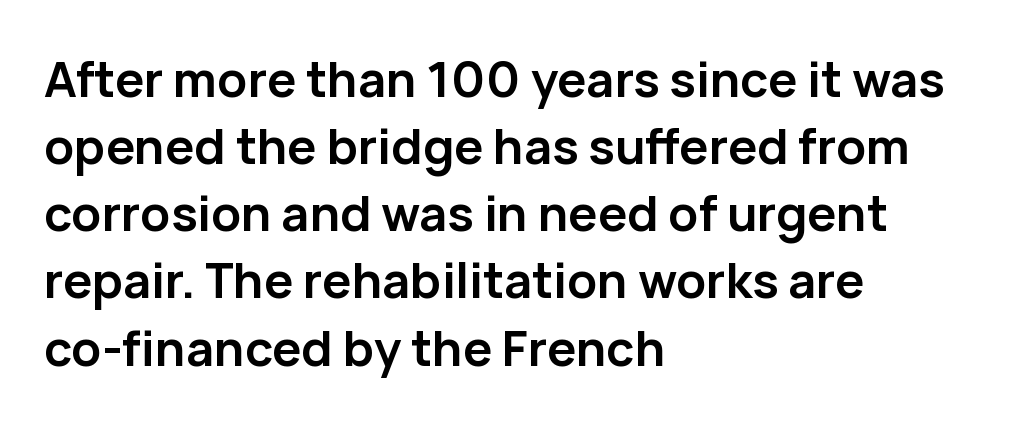
The image shows 49 px semibold sans-serif type, upright; set left-aligned, normal line spacing (1.37x), normal letter spacing, not underlined; low stroke contrast and a medium x-height.
